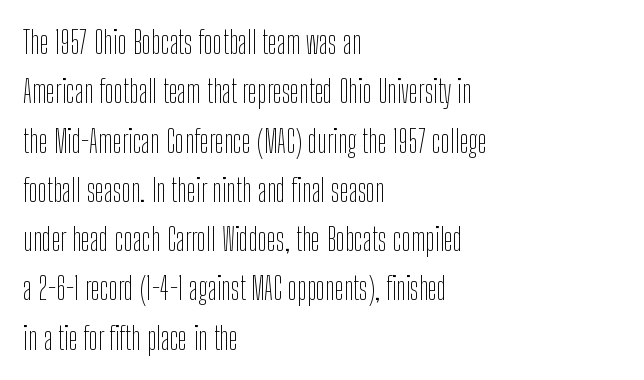
The image shows 31 px thin, condensed sans-serif type, upright; set left-aligned, normal line spacing (1.59x), normal letter spacing, not underlined; low stroke contrast and a medium x-height.
